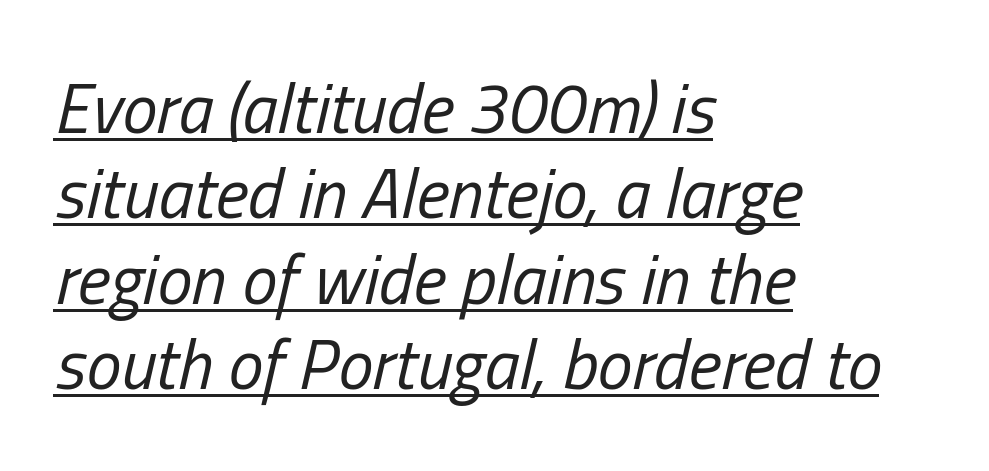
{"italic": "yes", "lean": "right", "slant_degrees": 13, "bold": "no", "weight": "regular", "width": "condensed", "stroke_contrast": "low", "x_height": "medium", "monospaced": "no", "underline": "yes", "align": "left", "line_spacing_ratio": 1.22, "letter_spacing": "normal", "letter_spacing_em": 0.0, "glyph_px": 70}
